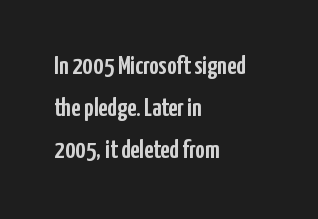
Does the lettering tilt? It doesn't — this is upright. The typesetter chose a ragged-right arrangement here. Compared with typical paragraphs, the rows here are spaced about the same. The type is set solid horizontally, with unmodified tracking.
